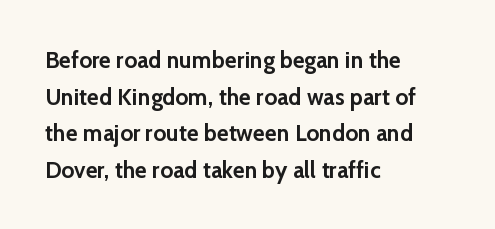
{"italic": "no", "bold": "yes", "underline": "no", "align": "left", "line_spacing": "normal", "line_spacing_ratio": 1.59, "letter_spacing": "normal", "letter_spacing_em": 0.0, "glyph_px": 23}
